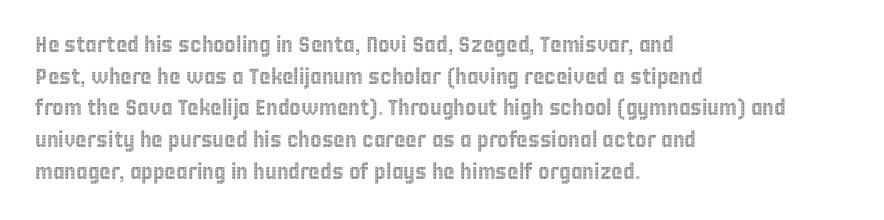
Q: Is the text italic (slanted)? A: No, it is upright.
Q: Is the text underlined? A: No.
Q: How is the paragraph aligned? A: Left-aligned.
Q: Is the spacing between letters normal or unusually wide? A: Normal.
Q: Is the spacing between lines tight, normal or loose? A: Normal.
